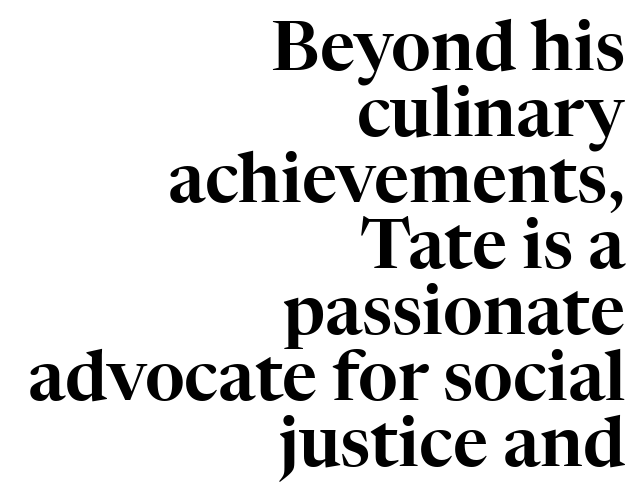
Q: Is the text italic (slanted)? A: No, it is upright.
Q: Is the typeface a serif or a sans-serif typeface? A: Serif.
Q: Is the text underlined? A: No.
Q: How is the paragraph aligned? A: Right-aligned.
Q: Is the spacing between letters normal or unusually wide? A: Normal.
Q: Is the spacing between lines tight, normal or loose? A: Tight.
Q: Width (condensed, normal, or wide)? A: Normal.
Q: Stroke contrast? A: High.
Q: x-height? A: Medium.
Q: Monospaced? A: No.
